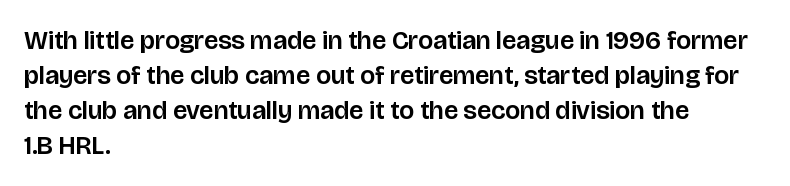
The letters stand straight up with perfectly vertical stems. Anything drawn beneath the words? Only blank space. Vertical spacing — default. Short note: letters normally spaced. Leftover space on each line is placed entirely after the last word.
